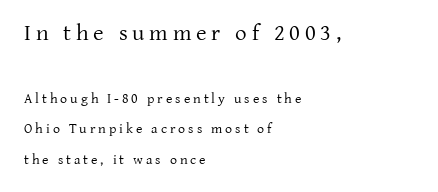
The image shows 23 px text type, upright; set left-aligned, loose line spacing (2.18x), unusually wide letter spacing (+0.21 em), not underlined; the first (top) block is 1.64x larger.
